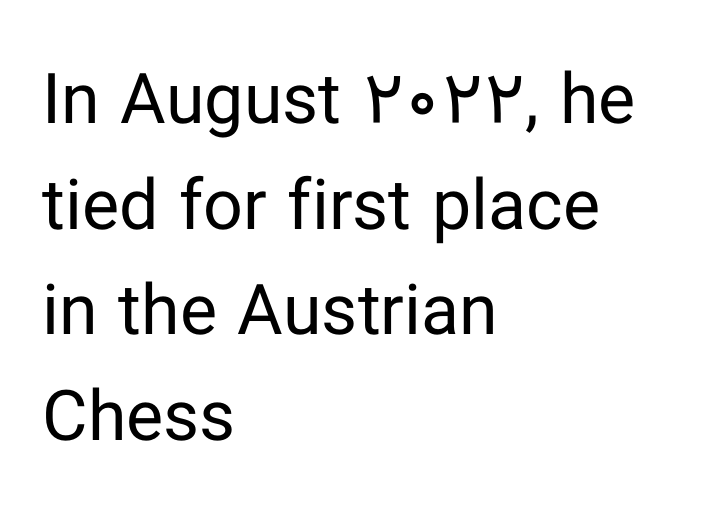
Q: Is the text bold? A: No.
Q: Is the text italic (slanted)? A: No, it is upright.
Q: Is the typeface a serif or a sans-serif typeface? A: Sans-serif.
Q: Is the text underlined? A: No.
Q: How is the paragraph aligned? A: Left-aligned.
Q: Is the spacing between letters normal or unusually wide? A: Normal.
Q: Is the spacing between lines tight, normal or loose? A: Normal.
Q: Width (condensed, normal, or wide)? A: Normal.
Q: Stroke contrast? A: Low.
Q: x-height? A: Medium.
Q: Monospaced? A: No.
